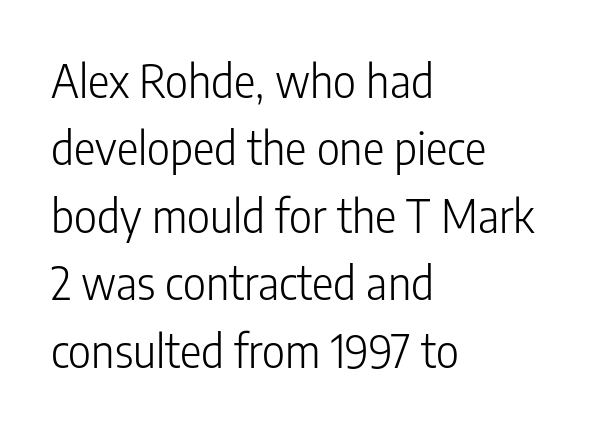
The image shows 45 px light, condensed sans-serif type, upright; set left-aligned, normal line spacing (1.5x), normal letter spacing, not underlined; low stroke contrast and a medium x-height.
